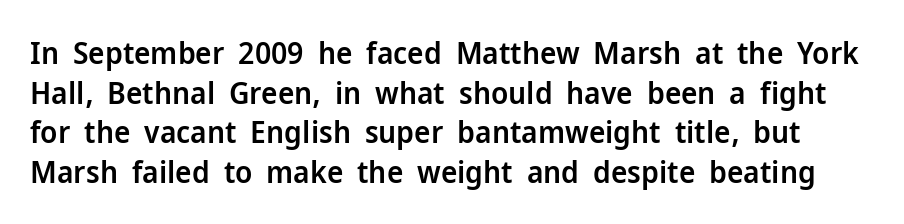
Q: Is the text bold? A: Semi-bold.
Q: Is the text italic (slanted)? A: No, it is upright.
Q: Is the typeface a serif or a sans-serif typeface? A: Sans-serif.
Q: Is the text underlined? A: No.
Q: Is the spacing between letters normal or unusually wide? A: Normal.
Q: Is the spacing between lines tight, normal or loose? A: Normal.
Q: Width (condensed, normal, or wide)? A: Normal.
Q: Stroke contrast? A: Low.
Q: x-height? A: Medium.
Q: Monospaced? A: No.
